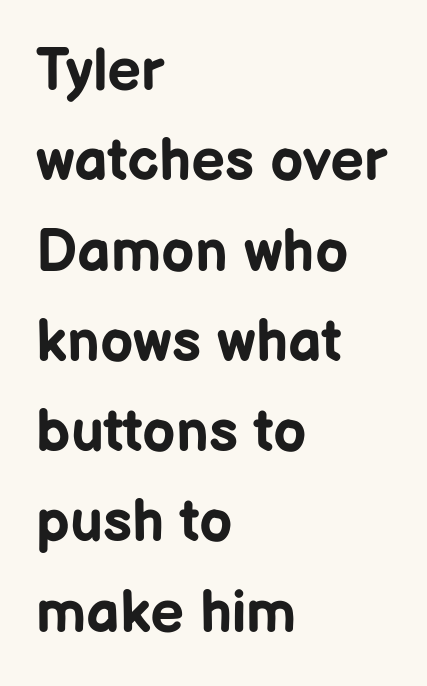
{"serif": "no", "italic": "no", "bold": "yes", "weight": "bold", "width": "normal", "stroke_contrast": "low", "x_height": "medium", "monospaced": "no", "underline": "no", "align": "left", "line_spacing": "normal", "line_spacing_ratio": 1.53, "letter_spacing": "normal", "letter_spacing_em": 0.0, "glyph_px": 59}
